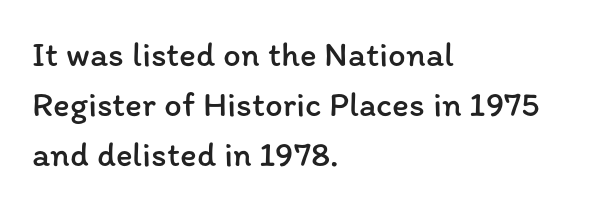
Summary of vertical rhythm: regular, with standard interline spacing. Left-aligned paragraph, ragged on the right. The specimen omits any rule beneath the text block's lines. Think of a printed novel: that variable character pitch is what you see here.
